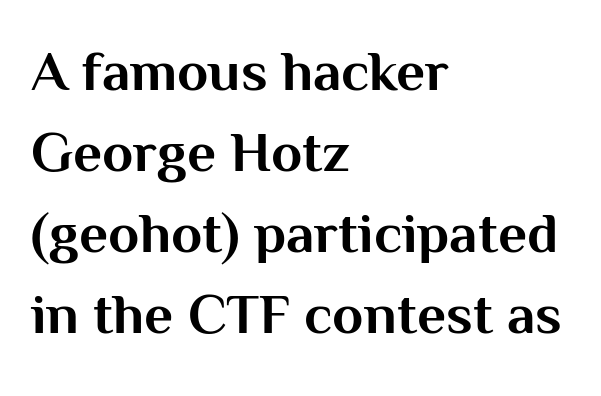
The image shows 57 px bold sans-serif type, upright; set left-aligned, normal line spacing (1.42x), normal letter spacing, not underlined; medium stroke contrast and a medium x-height.
